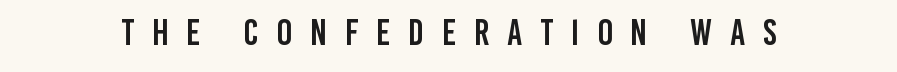
The image shows 37 px condensed sans-serif type, upright; set unusually wide letter spacing (+0.48 em), not underlined; low stroke contrast and a large x-height.
